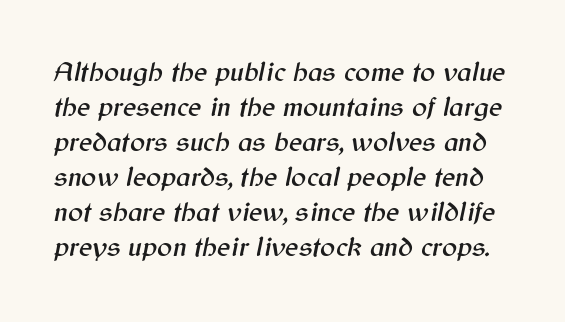
Italic: yes, the glyphs are oblique. The passage shown is not underscored anywhere. The letters sit at their default tracking, neither squeezed nor spread. Summary of vertical rhythm: regular, with standard interline spacing.
